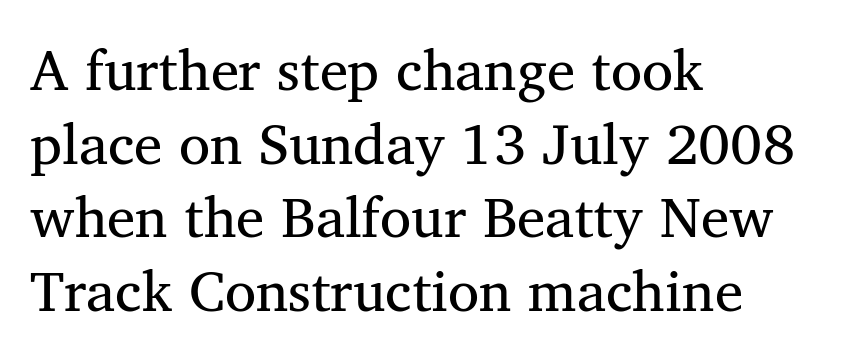
{"serif": "yes", "bold": "no", "weight": "regular", "width": "normal", "stroke_contrast": "medium", "x_height": "medium", "monospaced": "no", "underline": "no", "align": "left", "line_spacing": "normal", "line_spacing_ratio": 1.29, "letter_spacing": "normal", "letter_spacing_em": 0.0, "glyph_px": 57}
